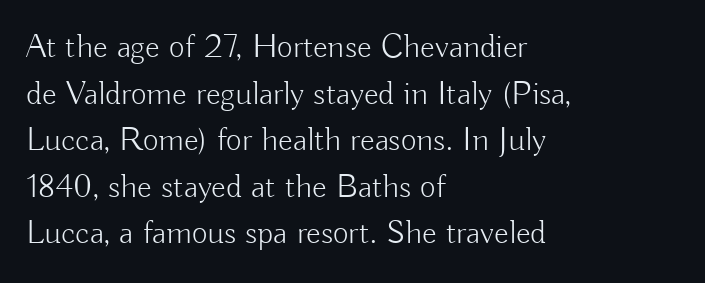
The weight would be labelled regular, book, light, or lighter still. Varying glyph widths throughout — classic text-font behaviour. Glyph-to-glyph distance matches everyday printed text. You can tell from the bare stems that sans-serif type was used.
